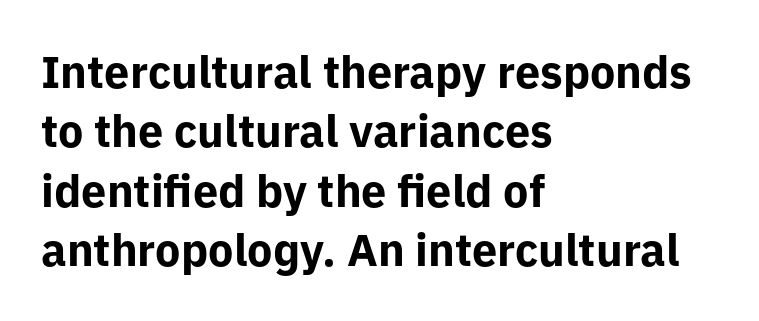
Q: Is the text bold? A: Yes.
Q: Is the text italic (slanted)? A: No, it is upright.
Q: Is the typeface a serif or a sans-serif typeface? A: Sans-serif.
Q: Is the text underlined? A: No.
Q: How is the paragraph aligned? A: Left-aligned.
Q: Is the spacing between letters normal or unusually wide? A: Normal.
Q: Is the spacing between lines tight, normal or loose? A: Normal.
Q: Width (condensed, normal, or wide)? A: Normal.
Q: Stroke contrast? A: Low.
Q: x-height? A: Medium.
Q: Monospaced? A: No.
